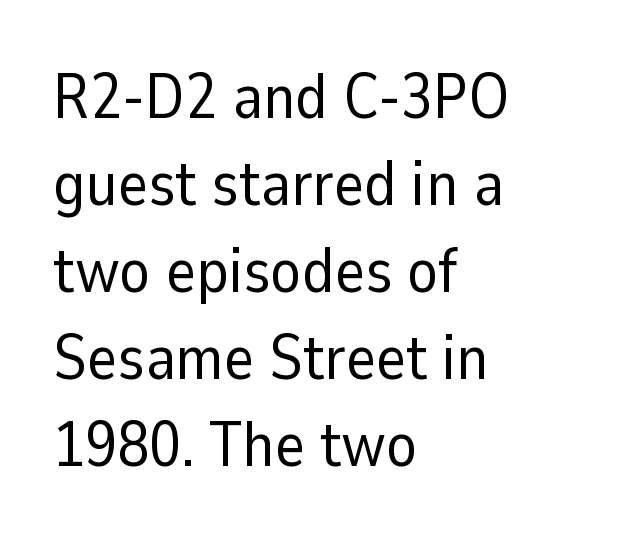
Tall strokes in this sample are plumb rather than angled. What kind of face is this? One without serifs — a sans. The typesetting does not lean heavy: it is not bold. Does the leading feel generous? No, just average. A typesetter would call this zero additional tracking.
